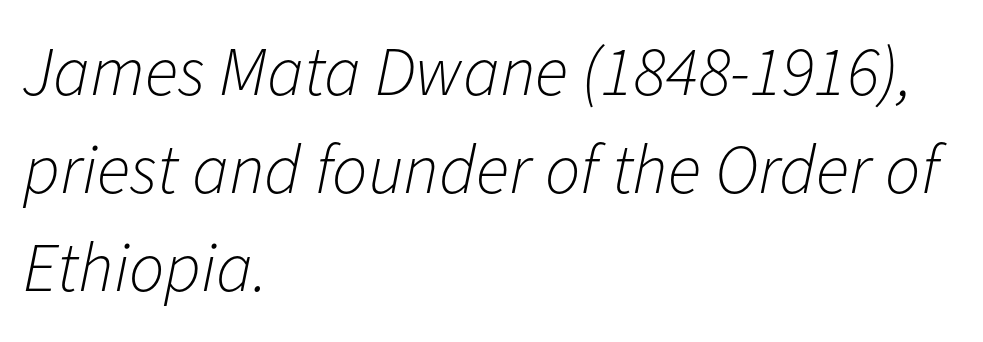
The image shows 70 px light type, italic (leaning right); set left-aligned, normal line spacing (1.4x), normal letter spacing, not underlined; low stroke contrast and a medium x-height.
